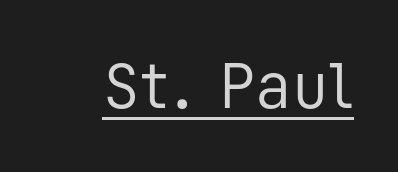
Q: Is the text bold? A: No.
Q: Is the text italic (slanted)? A: No, it is upright.
Q: Is the typeface a serif or a sans-serif typeface? A: Sans-serif.
Q: Is the text underlined? A: Yes.
Q: Is the spacing between letters normal or unusually wide? A: Normal.
Q: Width (condensed, normal, or wide)? A: Normal.
Q: Stroke contrast? A: Low.
Q: x-height? A: Medium.
Q: Monospaced? A: Yes.
